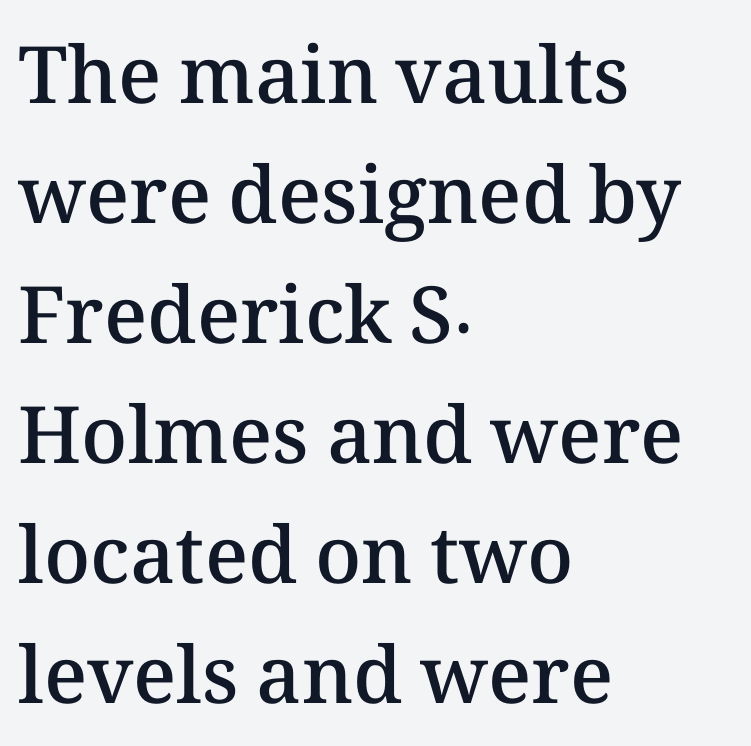
Q: Is the text bold? A: Semi-bold.
Q: Is the text italic (slanted)? A: No, it is upright.
Q: Is the text underlined? A: No.
Q: How is the paragraph aligned? A: Left-aligned.
Q: Is the spacing between letters normal or unusually wide? A: Normal.
Q: Is the spacing between lines tight, normal or loose? A: Normal.
Q: Width (condensed, normal, or wide)? A: Normal.
Q: Stroke contrast? A: Medium.
Q: x-height? A: Medium.
Q: Monospaced? A: No.
